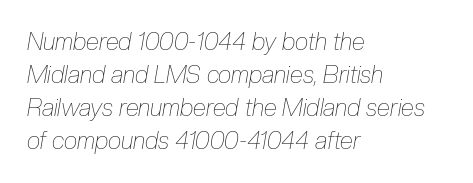
{"italic": "yes", "lean": "right", "slant_degrees": 10, "bold": "no", "underline": "no", "align": "left", "line_spacing": "normal", "line_spacing_ratio": 1.38, "letter_spacing": "normal", "letter_spacing_em": 0.0, "glyph_px": 24}
